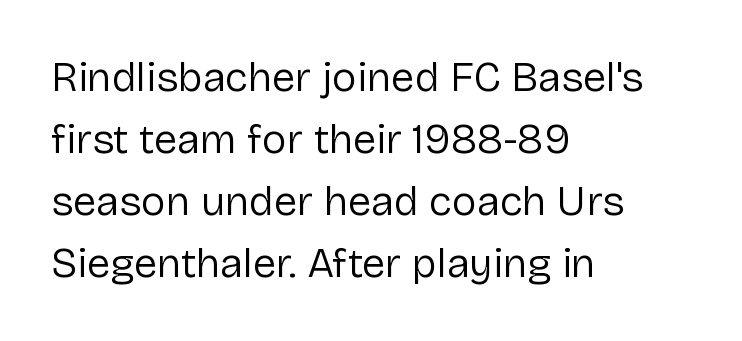
The image shows 42 px regular-weight sans-serif type, upright; set left-aligned, normal line spacing (1.48x), normal letter spacing, not underlined; low stroke contrast and a medium x-height.
